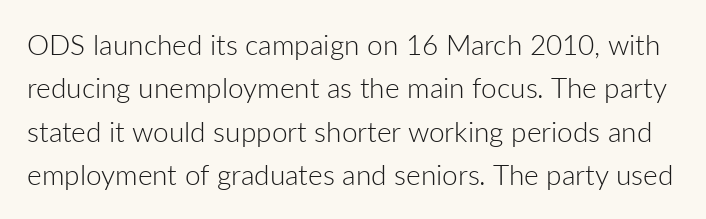
The image shows 28 px light sans-serif type, upright; set normal line spacing (1.55x), normal letter spacing, not underlined; low stroke contrast and a medium x-height.
